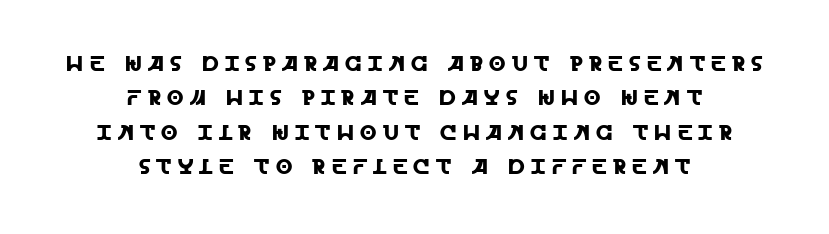
{"italic": "no", "underline": "no", "align": "center", "line_spacing": "normal", "line_spacing_ratio": 1.64, "letter_spacing": "wide", "letter_spacing_em": 0.3, "glyph_px": 21}
